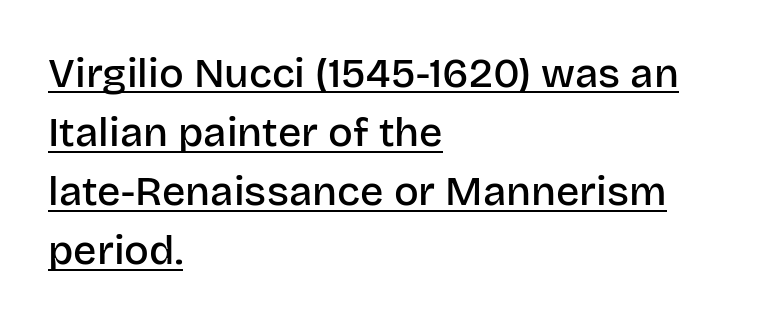
Q: Is the text bold? A: Semi-bold.
Q: Is the text italic (slanted)? A: No, it is upright.
Q: Is the typeface a serif or a sans-serif typeface? A: Sans-serif.
Q: Is the text underlined? A: Yes.
Q: How is the paragraph aligned? A: Left-aligned.
Q: Is the spacing between letters normal or unusually wide? A: Normal.
Q: Is the spacing between lines tight, normal or loose? A: Normal.
Q: Width (condensed, normal, or wide)? A: Normal.
Q: Stroke contrast? A: Low.
Q: x-height? A: Large.
Q: Monospaced? A: No.
